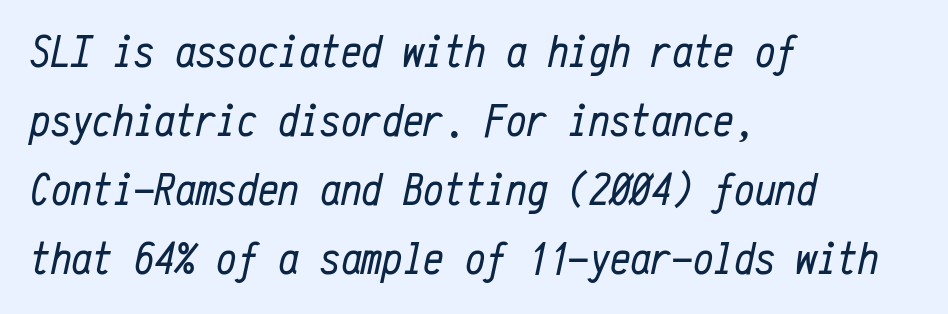
{"italic": "yes", "lean": "right", "slant_degrees": 12, "bold": "no", "weight": "regular", "width": "condensed", "stroke_contrast": "low", "x_height": "medium", "monospaced": "yes", "underline": "no", "align": "left", "line_spacing": "normal", "line_spacing_ratio": 1.5, "letter_spacing": "normal", "letter_spacing_em": 0.0, "glyph_px": 46}
